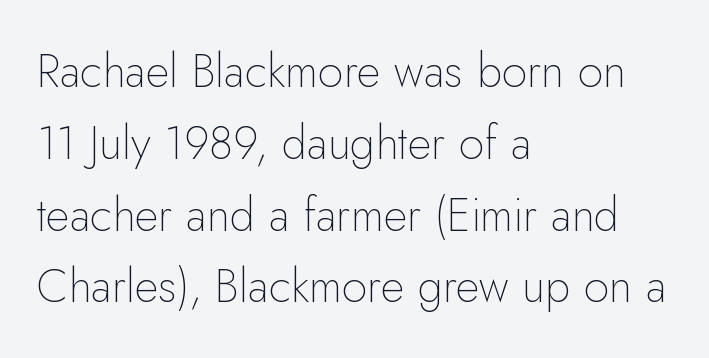
Bare-footed words on every line. Does extra space separate the letters? No, they use regular spacing. This is not heavy type; no bold has been used. Proportional: the letters do not fall into vertical columns. Posture: upright roman. Where is the straight margin? On the left.
